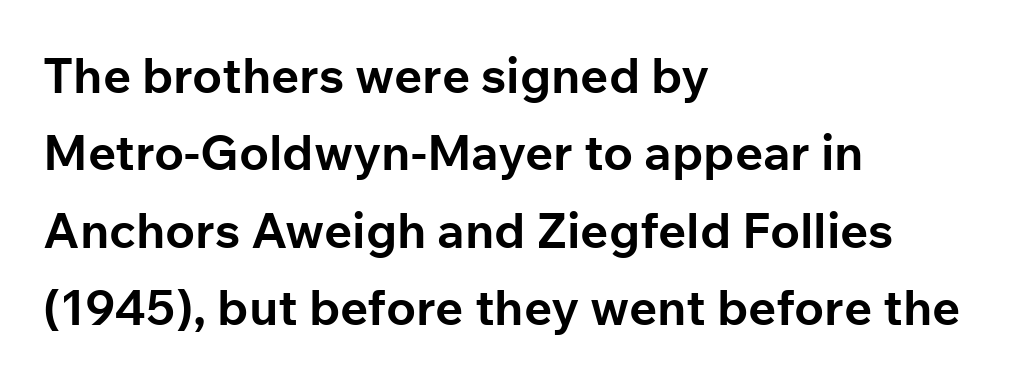
The image shows 49 px bold sans-serif type, upright; set left-aligned, normal line spacing (1.58x), normal letter spacing, not underlined; low stroke contrast and a medium x-height.
